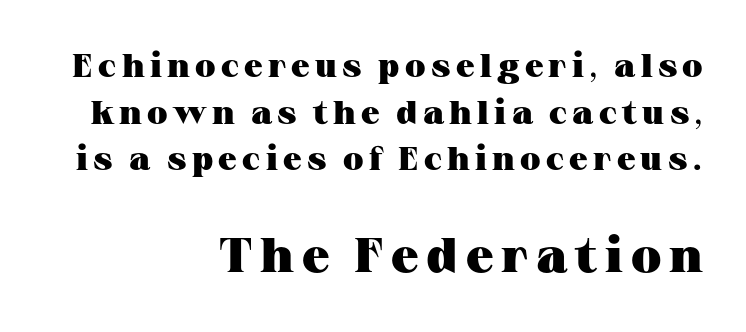
Plain, unruled lines of type. Leading matches the norm, producing a regular column. Strokes here are thick enough to call this a true bold. Character widths vary here, with narrow letters taking less room than wide ones. The compositor pushed each line to the right boundary. Unlike a clean sans, this face finishes its strokes with serifs.
